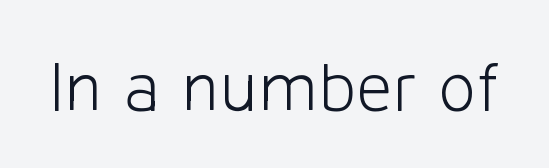
Q: Is the text bold? A: No.
Q: Is the text italic (slanted)? A: No, it is upright.
Q: Is the typeface a serif or a sans-serif typeface? A: Sans-serif.
Q: Is the text underlined? A: No.
Q: Is the spacing between letters normal or unusually wide? A: Normal.
Q: Width (condensed, normal, or wide)? A: Normal.
Q: Stroke contrast? A: Low.
Q: x-height? A: Medium.
Q: Monospaced? A: No.
